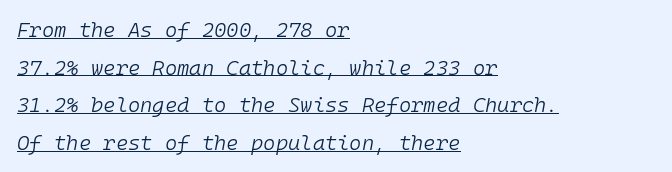
The image shows 21 px text type, italic (leaning right); set left-aligned, line spacing 1.79x, normal letter spacing, underlined.
